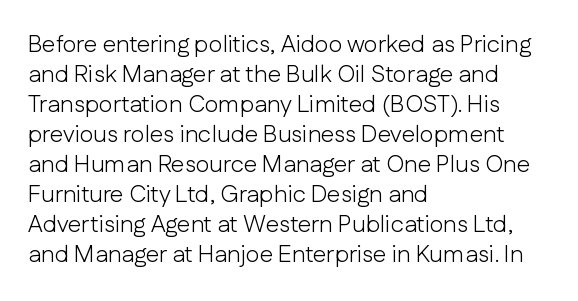
Q: Is the text bold? A: No.
Q: Is the text italic (slanted)? A: No, it is upright.
Q: Is the text underlined? A: No.
Q: How is the paragraph aligned? A: Left-aligned.
Q: Is the spacing between letters normal or unusually wide? A: Normal.
Q: Is the spacing between lines tight, normal or loose? A: Normal.
